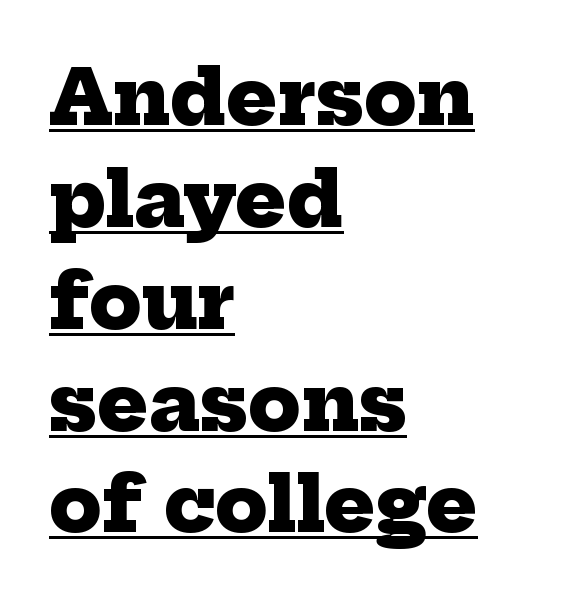
In terms of weight, the rendering is a true, heavy bold. The glyphs in this specimen are seriffed. Looks like regular typesetting: each glyph gets only the width it needs. Caption: lettering with a line underneath. What's the leading like? Ordinary, nothing unusual.
